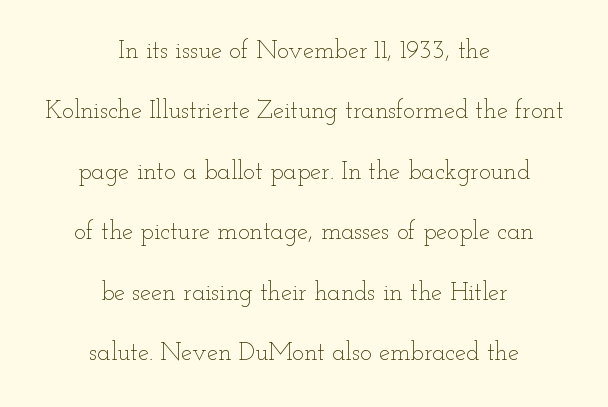
Q: Is the text bold? A: No.
Q: Is the text italic (slanted)? A: No, it is upright.
Q: Is the text underlined? A: No.
Q: How is the paragraph aligned? A: Centered.
Q: Is the spacing between letters normal or unusually wide? A: Normal.
Q: Is the spacing between lines tight, normal or loose? A: Loose.
